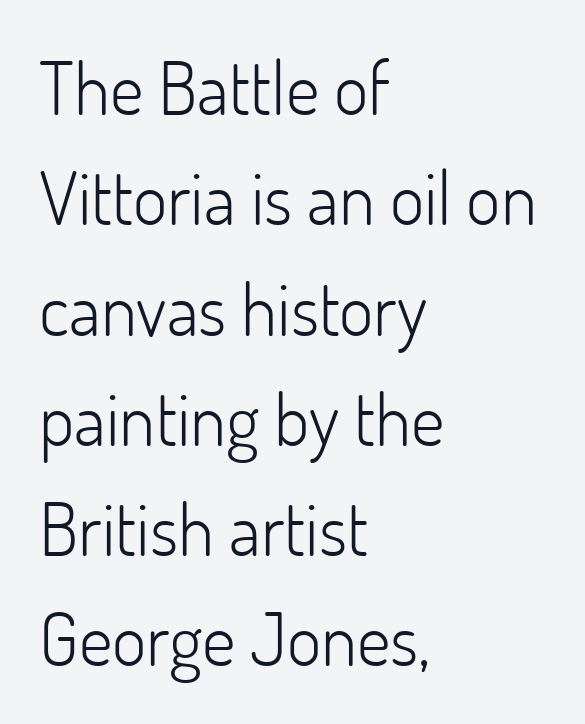
The words here are not underlined. Every stem runs plumb, perpendicular to the baseline. On a weight scale, this lands at 450 or below. This sample uses plain, unmodified letter spacing. Visually the block forms a straight wall on the left and a jagged coastline on the right. The rendering uses a moderate line-height, typical for paragraphs.
